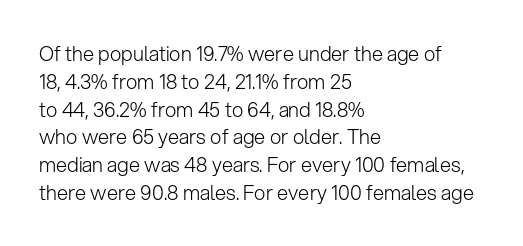
Nothing heavy about these letters — not bold at all. Compared with a centered layout, this one pins lines to the left instead. Spacing between characters is what you'd get straight out of the box. Posture: vertical. Anything drawn beneath the words? Only blank space.
